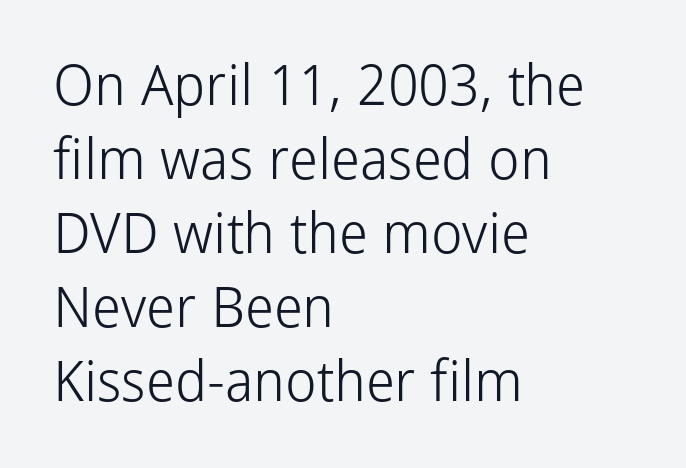
The letters advance in unequal steps, a hallmark of proportional type. Rows of type keep a routine distance in the vertical direction. Is there any slant? The stems are plumb. Weight: in the light-to-regular range.
